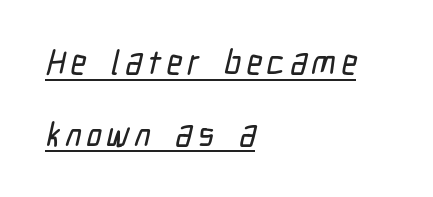
{"serif": "no", "width": "condensed", "stroke_contrast": "low", "x_height": "medium", "monospaced": "no", "underline": "yes", "align": "left", "line_spacing": "loose", "line_spacing_ratio": 2.11, "glyph_px": 34}
